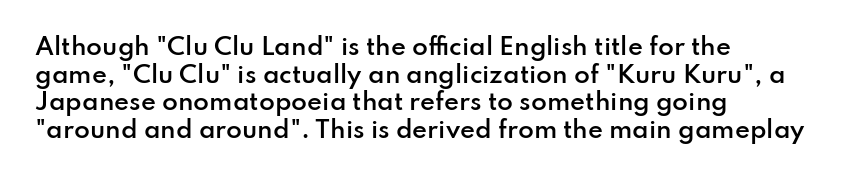
Q: Is the text bold? A: Semi-bold.
Q: Is the text italic (slanted)? A: No, it is upright.
Q: Is the text underlined? A: No.
Q: How is the paragraph aligned? A: Left-aligned.
Q: Is the spacing between letters normal or unusually wide? A: Normal.
